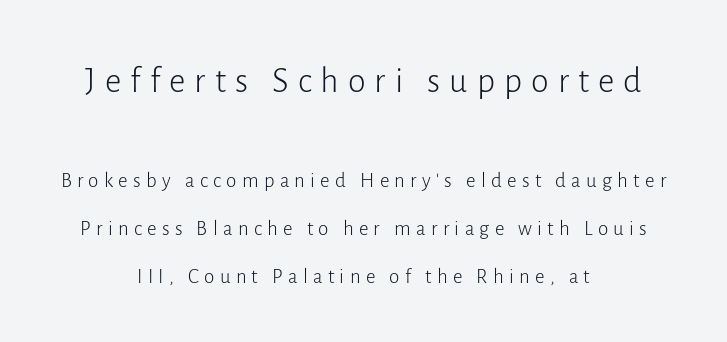
{"serif": "no", "italic": "no", "bold": "no", "weight": "light", "width": "normal", "stroke_contrast": "low", "x_height": "medium", "monospaced": "no", "underline": "no", "align": "center", "line_spacing": "loose", "line_spacing_ratio": 2.3, "letter_spacing": "wide", "letter_spacing_em": 0.25, "larger_block": "first", "size_ratio": 1.71, "glyph_px": 36}
